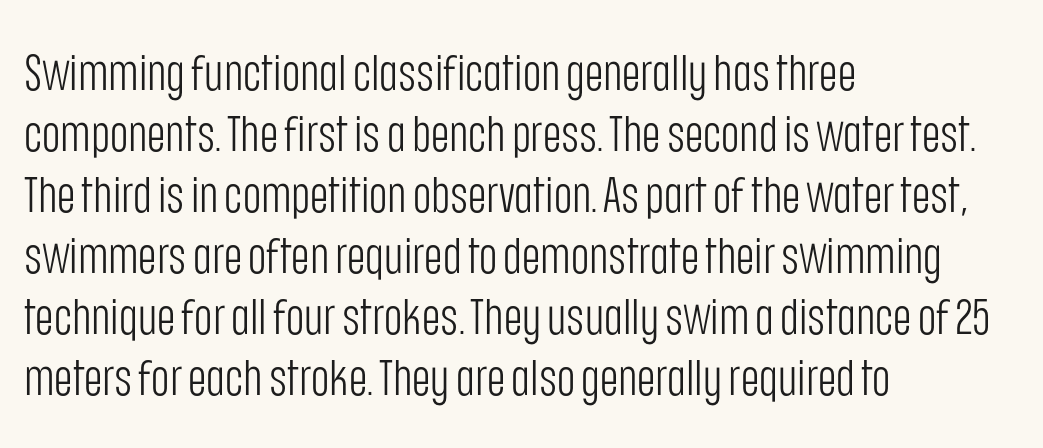
{"serif": "no", "italic": "no", "bold": "no", "weight": "light", "width": "condensed", "stroke_contrast": "low", "x_height": "large", "monospaced": "no", "underline": "no", "align": "left", "line_spacing_ratio": 1.22, "letter_spacing": "normal", "letter_spacing_em": 0.0, "glyph_px": 50}
